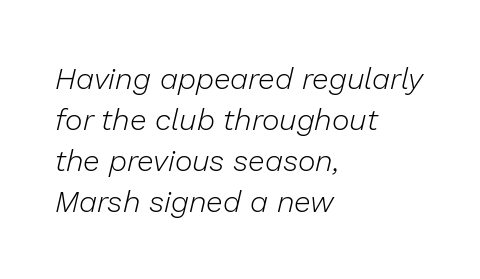
{"italic": "yes", "lean": "right", "slant_degrees": 13, "bold": "no", "weight": "light", "width": "normal", "stroke_contrast": "low", "x_height": "medium", "monospaced": "no", "underline": "no", "align": "left", "line_spacing": "normal", "line_spacing_ratio": 1.37, "letter_spacing": "normal", "letter_spacing_em": 0.0, "glyph_px": 30}
